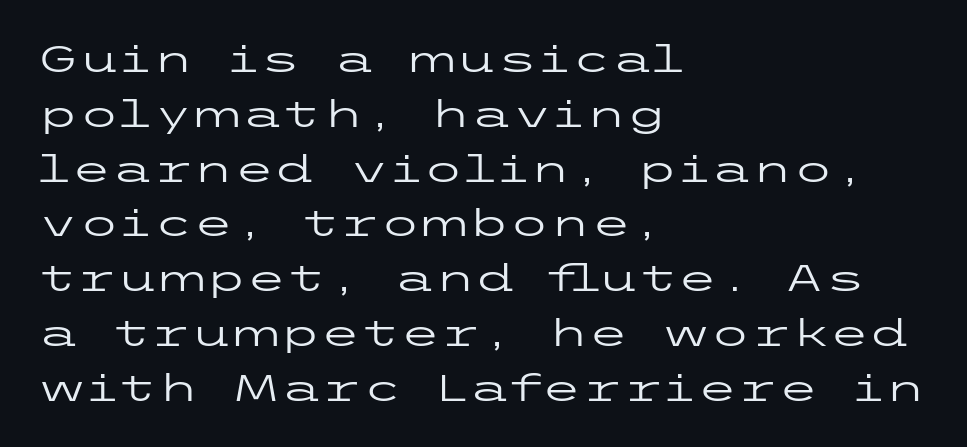
{"serif": "no", "italic": "no", "bold": "no", "weight": "regular", "width": "wide", "stroke_contrast": "low", "x_height": "medium", "underline": "no", "align": "left", "line_spacing": "normal", "line_spacing_ratio": 1.48, "letter_spacing": "normal", "letter_spacing_em": 0.0, "glyph_px": 37}
